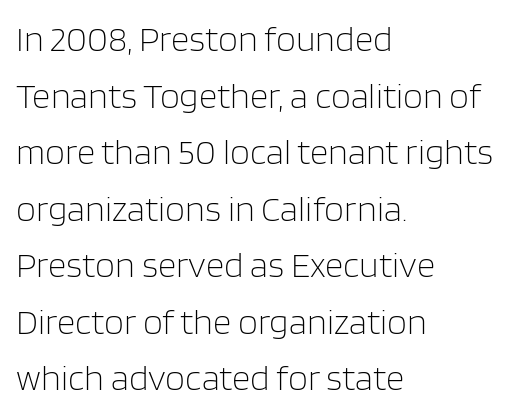
The image shows 36 px light sans-serif type, upright; set left-aligned, normal line spacing (1.57x), normal letter spacing, not underlined; low stroke contrast and a large x-height.
